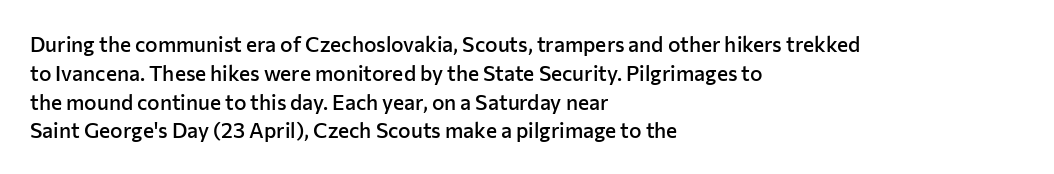
Underlining? Definitely not there. Posture: vertical. The space between consecutive lines is moderate. The paragraph has a hard left edge and a soft right edge. The line texture is even and compact thanks to regular tracking.
